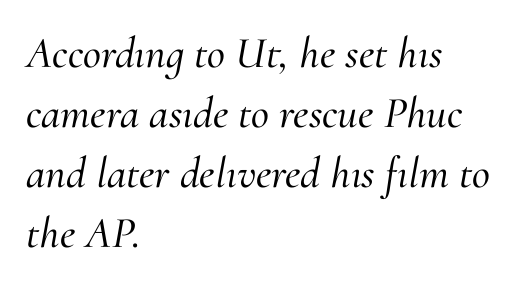
The image shows 44 px serif type, italic (leaning right); set left-aligned, normal line spacing (1.36x), normal letter spacing, not underlined; medium stroke contrast and a small x-height.
